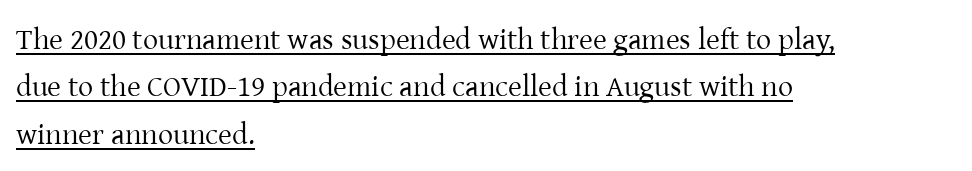
Q: Is the text bold? A: No.
Q: Is the text italic (slanted)? A: No, it is upright.
Q: Is the typeface a serif or a sans-serif typeface? A: Serif.
Q: Is the text underlined? A: Yes.
Q: How is the paragraph aligned? A: Left-aligned.
Q: Is the spacing between letters normal or unusually wide? A: Normal.
Q: Is the spacing between lines tight, normal or loose? A: Normal.
Q: Width (condensed, normal, or wide)? A: Normal.
Q: Stroke contrast? A: Low.
Q: x-height? A: Medium.
Q: Monospaced? A: No.
